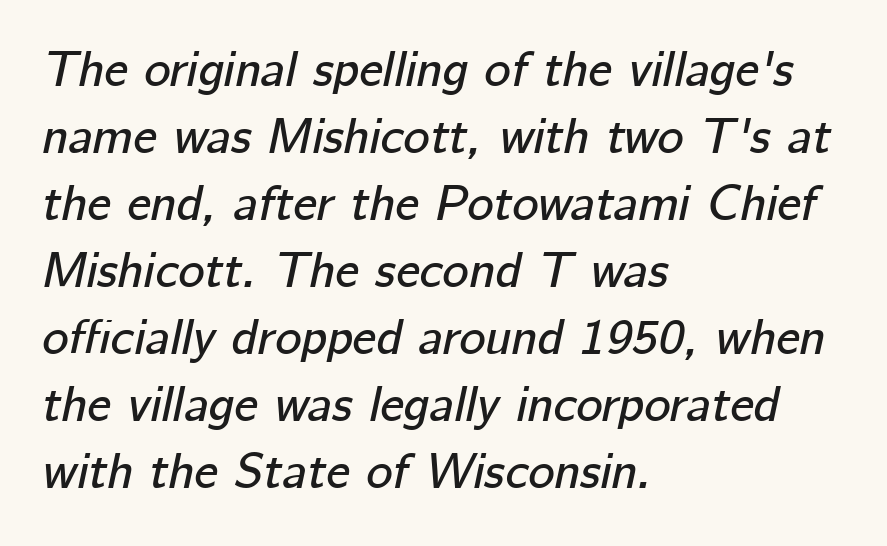
Q: Is the text italic (slanted)? A: Yes, it leans right by about 12 degrees.
Q: Is the text underlined? A: No.
Q: How is the paragraph aligned? A: Left-aligned.
Q: Is the spacing between letters normal or unusually wide? A: Normal.
Q: Is the spacing between lines tight, normal or loose? A: Normal.
Q: Width (condensed, normal, or wide)? A: Normal.
Q: Stroke contrast? A: Low.
Q: x-height? A: Medium.
Q: Monospaced? A: No.
